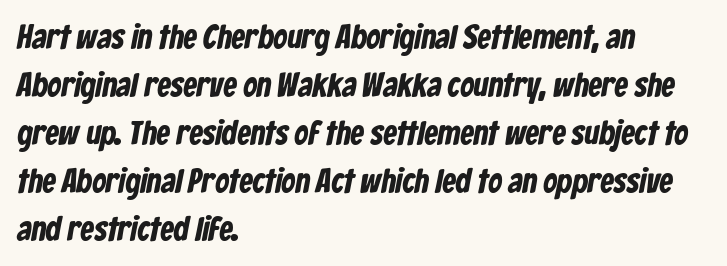
What's the leading like? Ordinary, nothing unusual. Inter-character spacing is left at the font's built-in metrics. Serifs: no, the terminals of the letterforms are clean. Is this a fixed-width face? No — the glyphs have proportional, varying widths. The strip under each line holds only bare page.
